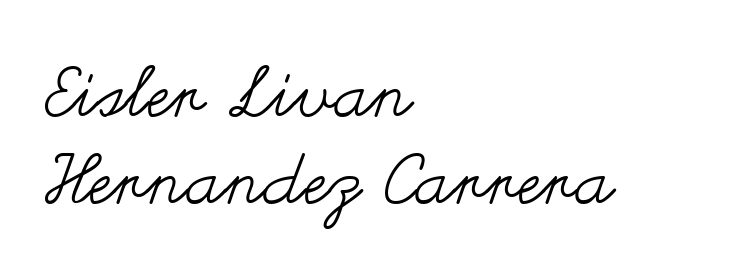
{"bold": "no", "weight": "regular", "width": "wide", "stroke_contrast": "medium", "x_height": "small", "monospaced": "no", "underline": "no", "align": "left", "line_spacing": "normal", "line_spacing_ratio": 1.26, "letter_spacing": "normal", "letter_spacing_em": 0.0, "glyph_px": 69}
